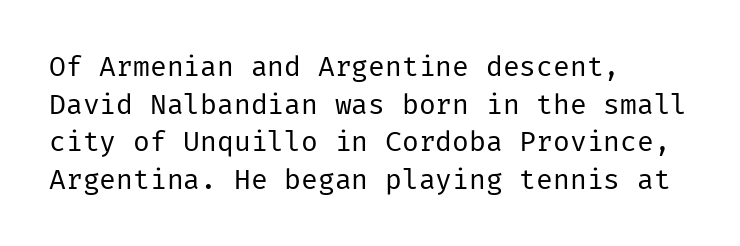
{"serif": "no", "italic": "no", "bold": "no", "weight": "regular", "width": "normal", "stroke_contrast": "low", "x_height": "medium", "underline": "no", "align": "left", "line_spacing": "normal", "line_spacing_ratio": 1.34, "letter_spacing": "normal", "letter_spacing_em": 0.0, "glyph_px": 28}
